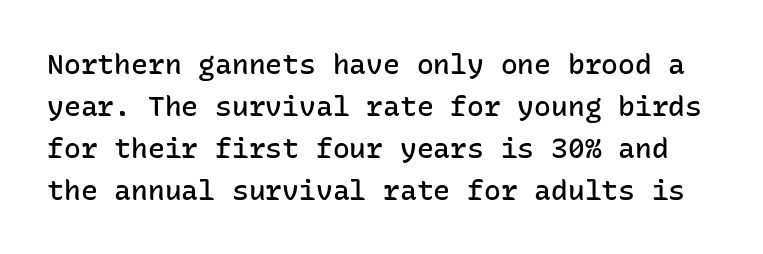
Q: Is the text bold? A: Semi-bold.
Q: Is the text italic (slanted)? A: No, it is upright.
Q: Is the typeface a serif or a sans-serif typeface? A: Sans-serif.
Q: Is the text underlined? A: No.
Q: Is the spacing between letters normal or unusually wide? A: Normal.
Q: Is the spacing between lines tight, normal or loose? A: Normal.
Q: Width (condensed, normal, or wide)? A: Normal.
Q: Stroke contrast? A: Low.
Q: x-height? A: Medium.
Q: Monospaced? A: Yes.
